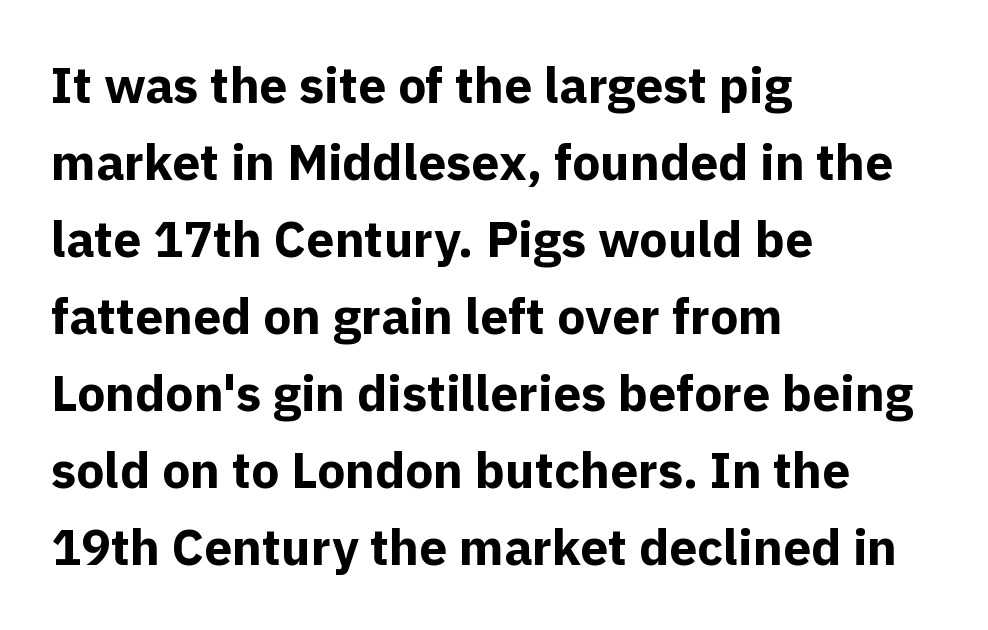
The image shows 50 px bold sans-serif type, upright; set left-aligned, normal line spacing (1.54x), normal letter spacing, not underlined; a medium x-height.
